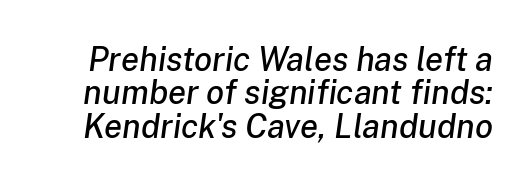
{"italic": "yes", "lean": "right", "slant_degrees": 8, "width": "normal", "stroke_contrast": "low", "x_height": "medium", "monospaced": "no", "underline": "no", "line_spacing": "tight", "line_spacing_ratio": 1.01, "letter_spacing": "normal", "letter_spacing_em": 0.0, "glyph_px": 33}
